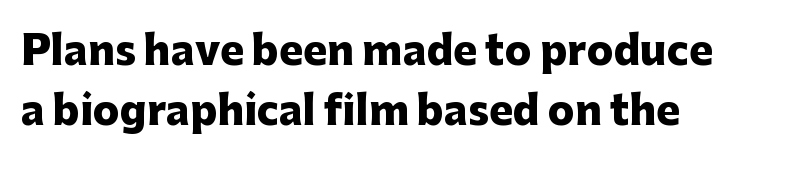
Q: Is the text bold? A: Yes.
Q: Is the text italic (slanted)? A: No, it is upright.
Q: Is the typeface a serif or a sans-serif typeface? A: Sans-serif.
Q: Is the text underlined? A: No.
Q: How is the paragraph aligned? A: Left-aligned.
Q: Is the spacing between letters normal or unusually wide? A: Normal.
Q: Is the spacing between lines tight, normal or loose? A: Normal.
Q: Width (condensed, normal, or wide)? A: Normal.
Q: Stroke contrast? A: Low.
Q: x-height? A: Medium.
Q: Monospaced? A: No.
